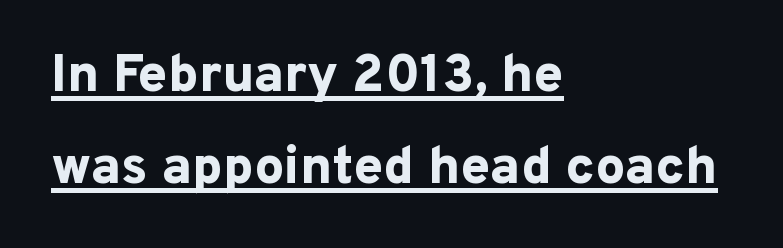
{"serif": "no", "italic": "no", "bold": "yes", "weight": "bold", "width": "normal", "stroke_contrast": "low", "x_height": "medium", "monospaced": "no", "underline": "yes", "align": "left", "line_spacing_ratio": 1.73, "letter_spacing": "normal", "letter_spacing_em": 0.0, "glyph_px": 53}
